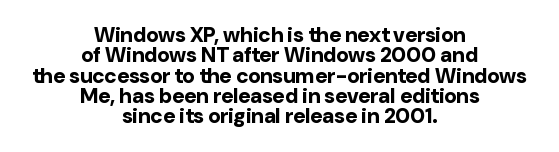
The image shows 21 px bold type, upright; set centered, tight line spacing (0.97x), normal letter spacing, not underlined.
